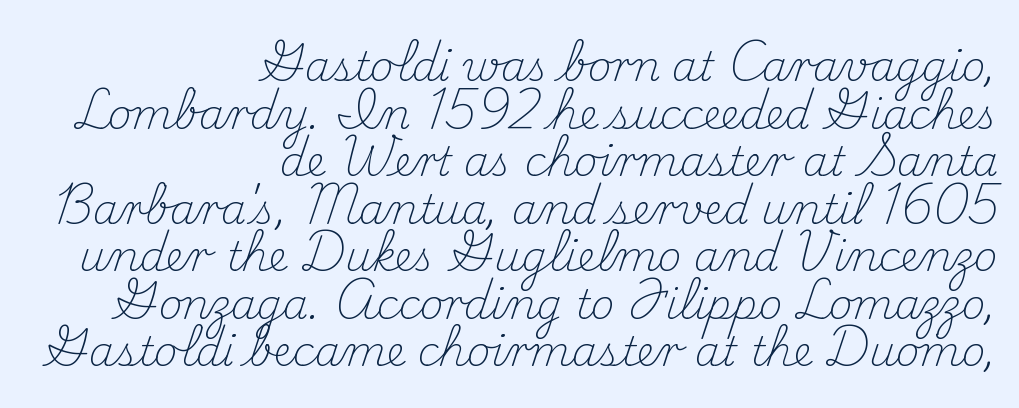
Q: Is the text bold? A: No.
Q: Is the text italic (slanted)? A: Yes.
Q: Is the typeface a serif or a sans-serif typeface? A: Serif.
Q: Is the text underlined? A: No.
Q: How is the paragraph aligned? A: Right-aligned.
Q: Is the spacing between letters normal or unusually wide? A: Normal.
Q: Width (condensed, normal, or wide)? A: Normal.
Q: Stroke contrast? A: Medium.
Q: x-height? A: Small.
Q: Monospaced? A: No.
